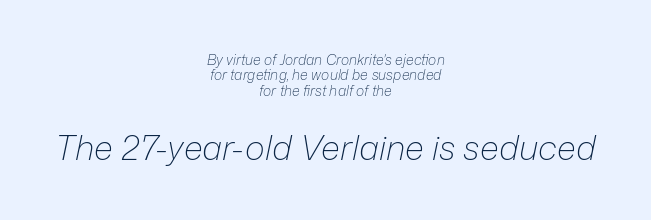
Standard letterfit; no display-style spreading of the glyphs. Looks like regular typesetting: each glyph gets only the width it needs. The block sitting lower on the canvas is the one with enlarged characters. The font sits on the lighter half of the weight spectrum, regular included. Cramped leading. This rendering features lettering with no underline.
